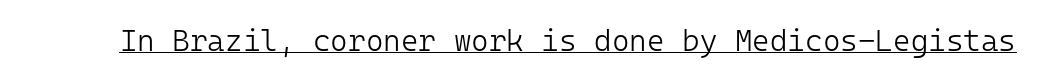
The image shows 30 px light sans-serif type, upright, monospaced; set normal letter spacing, underlined; low stroke contrast and a medium x-height.
